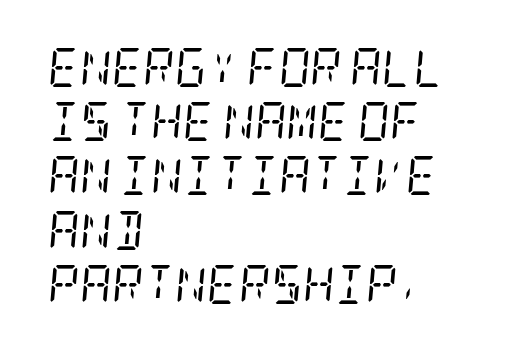
{"serif": "yes", "italic": "yes", "lean": "right", "slant_degrees": 5, "bold": "no", "weight": "regular", "width": "condensed", "stroke_contrast": "low", "x_height": "large", "underline": "no", "align": "left", "line_spacing": "normal", "line_spacing_ratio": 1.39, "letter_spacing": "normal", "letter_spacing_em": 0.0, "glyph_px": 39}
